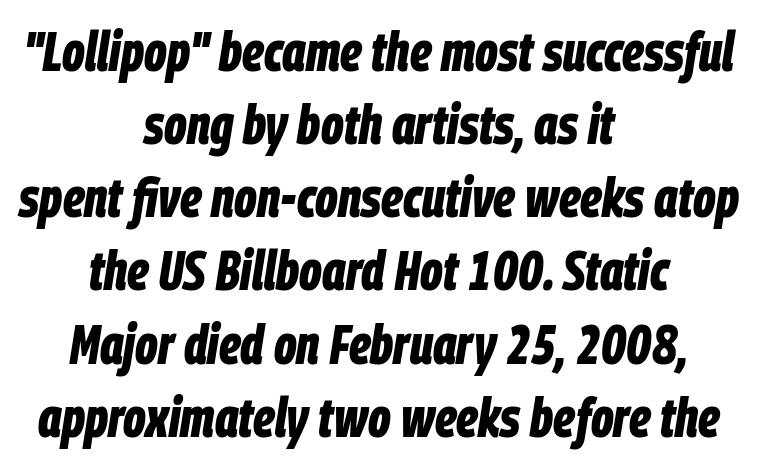
The image shows 55 px bold, condensed type, italic (leaning right); set centered, normal line spacing (1.33x), normal letter spacing, not underlined; low stroke contrast and a large x-height.
